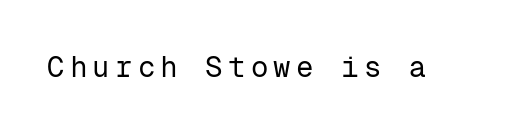
The image shows 29 px regular-weight sans-serif type, upright, monospaced; set not underlined; low stroke contrast and a medium x-height.
